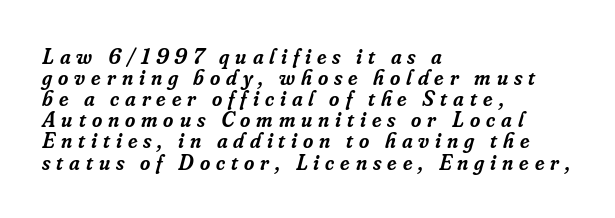
The image shows 22 px text type, italic (leaning right); set left-aligned, tight line spacing (0.96x), unusually wide letter spacing (+0.27 em), not underlined.
